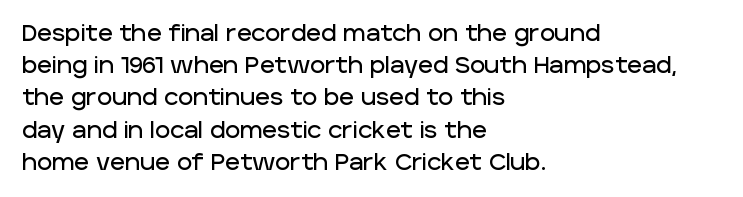
Does the leading feel generous? No, just average. The paragraph shown leans on its left margin. The string is rendered with underlining switched off. Here the glyphs are tracked normally, forming tight word shapes. The font's upright variant was chosen for this text.
